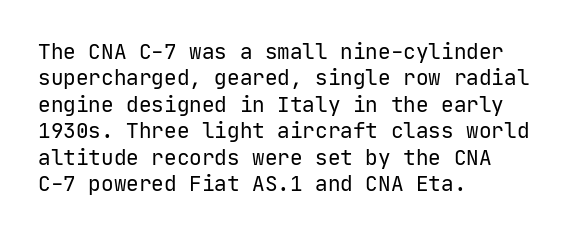
{"italic": "no", "bold": "no", "underline": "no", "align": "left", "line_spacing": "normal", "line_spacing_ratio": 1.26, "letter_spacing": "normal", "letter_spacing_em": 0.0, "glyph_px": 21}
